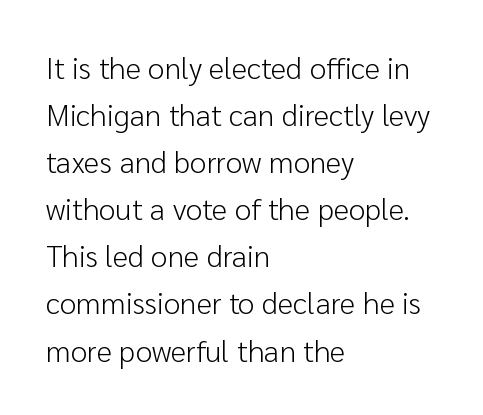
The image shows 30 px light sans-serif type, upright; set left-aligned, normal line spacing (1.57x), normal letter spacing, not underlined; low stroke contrast and a medium x-height.
